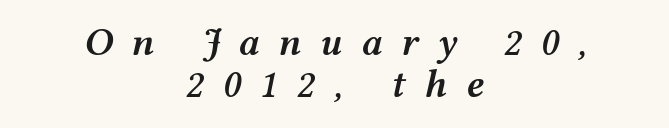
{"italic": "yes", "lean": "right", "slant_degrees": 12, "bold": "semi", "weight": "semibold", "width": "wide", "stroke_contrast": "medium", "x_height": "medium", "monospaced": "no", "underline": "no", "align": "center", "line_spacing": "tight", "line_spacing_ratio": 1.08, "letter_spacing": "wide", "letter_spacing_em": 0.48, "glyph_px": 39}
